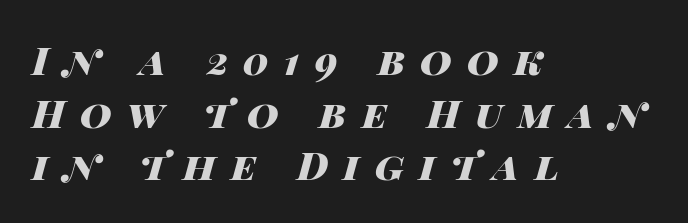
Here the designer chose a conventional face with non-uniform glyph widths. Typesetter's note: full bold, strokes at maximum text heaviness. Quick note: underline off. Does the lettering tilt? It does — this is italic. Normally led — the rows are evenly, conventionally spaced.
